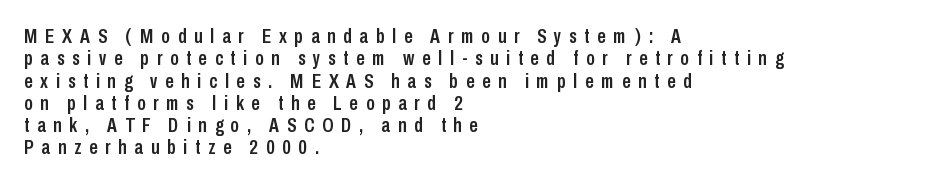
Q: Is the text italic (slanted)? A: No, it is upright.
Q: Is the text underlined? A: No.
Q: How is the paragraph aligned? A: Left-aligned.
Q: Is the spacing between letters normal or unusually wide? A: Unusually wide.
Q: Is the spacing between lines tight, normal or loose? A: Tight.
